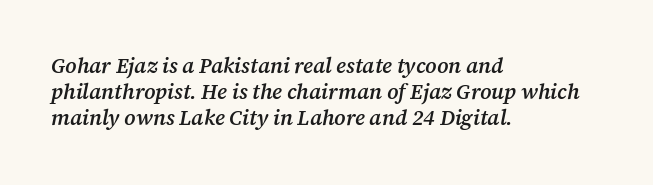
There is no visible air inserted between adjacent glyphs. Every character sits at an angle, as italics do. Just letters on the line, the space beneath them empty. The typesetter chose a ragged-right arrangement here. The characters look somewhat weighty, a semibold short of true bold.
